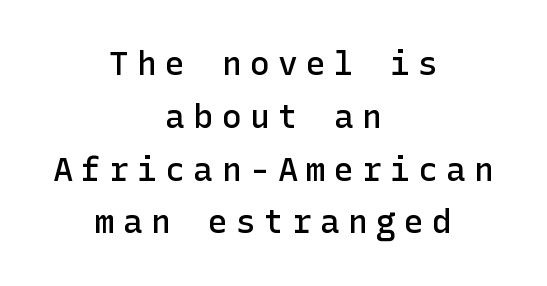
The image shows 33 px semibold sans-serif type, upright; set centered, normal line spacing (1.6x), unusually wide letter spacing (+0.25 em), not underlined; low stroke contrast and a medium x-height.
